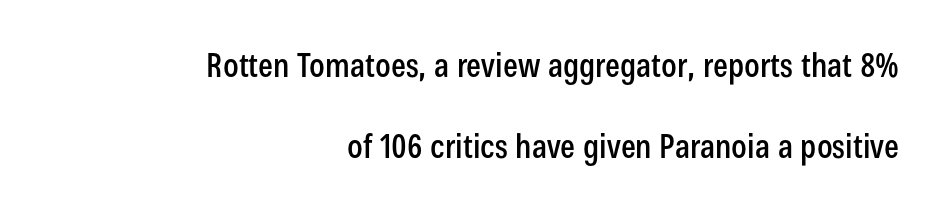
Q: Is the text italic (slanted)? A: No, it is upright.
Q: Is the typeface a serif or a sans-serif typeface? A: Sans-serif.
Q: Is the text underlined? A: No.
Q: How is the paragraph aligned? A: Right-aligned.
Q: Is the spacing between letters normal or unusually wide? A: Normal.
Q: Is the spacing between lines tight, normal or loose? A: Loose.
Q: Width (condensed, normal, or wide)? A: Condensed.
Q: Stroke contrast? A: Low.
Q: x-height? A: Medium.
Q: Monospaced? A: No.
